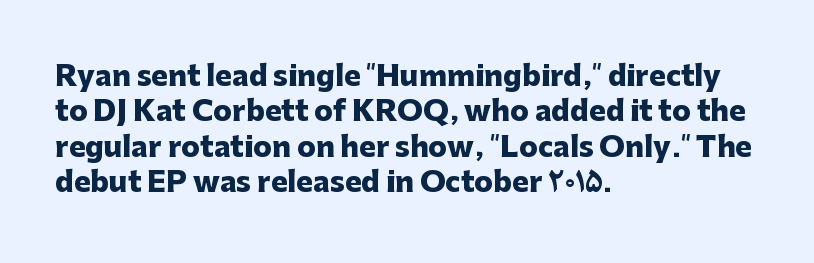
{"serif": "no", "italic": "no", "bold": "yes", "weight": "heavy", "width": "normal", "stroke_contrast": "low", "x_height": "medium", "monospaced": "no", "underline": "no", "align": "left", "line_spacing": "normal", "line_spacing_ratio": 1.26, "letter_spacing": "normal", "letter_spacing_em": 0.0, "glyph_px": 28}
